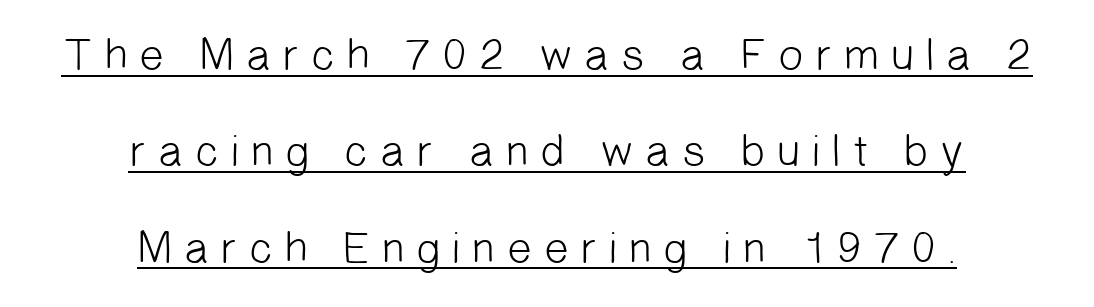
Q: Is the text bold? A: No.
Q: Is the typeface a serif or a sans-serif typeface? A: Sans-serif.
Q: Is the text underlined? A: Yes.
Q: How is the paragraph aligned? A: Centered.
Q: Is the spacing between letters normal or unusually wide? A: Unusually wide.
Q: Is the spacing between lines tight, normal or loose? A: Loose.
Q: Width (condensed, normal, or wide)? A: Normal.
Q: Stroke contrast? A: Low.
Q: x-height? A: Medium.
Q: Monospaced? A: No.
